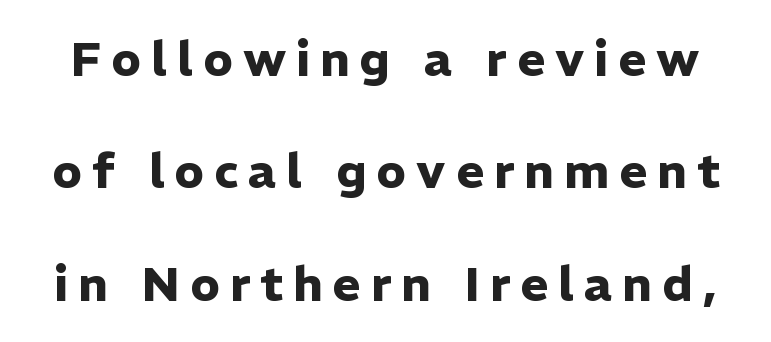
{"serif": "no", "italic": "no", "bold": "yes", "weight": "heavy", "width": "normal", "stroke_contrast": "low", "x_height": "medium", "monospaced": "no", "underline": "no", "line_spacing": "loose", "line_spacing_ratio": 2.34, "letter_spacing": "wide", "letter_spacing_em": 0.21, "glyph_px": 48}
